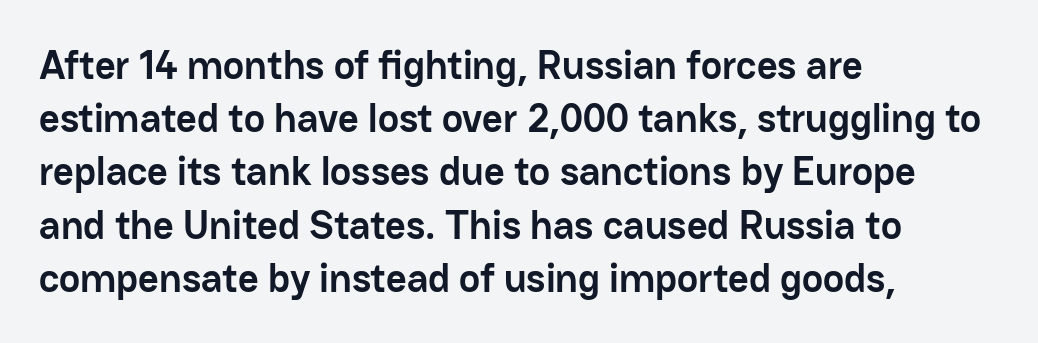
The image shows 40 px semibold sans-serif type, upright; set left-aligned, normal line spacing (1.33x), normal letter spacing, not underlined; low stroke contrast and a medium x-height.
